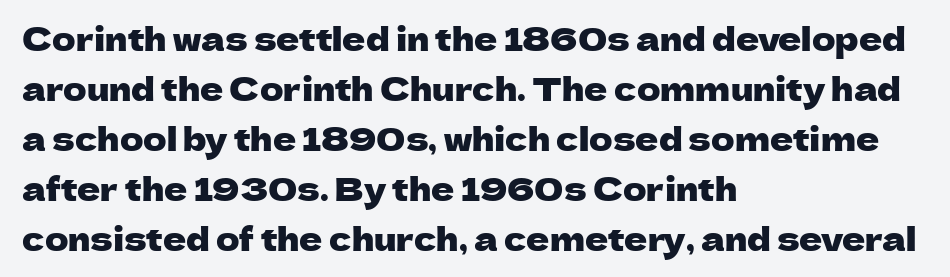
The tracking reads as untouched default to a designer's eye. This is the regular roman posture of the typeface. Do the characters align in a grid? No, the font is proportional. Line spacing here is normal. Visually the block forms a straight wall on the left and a jagged coastline on the right.
